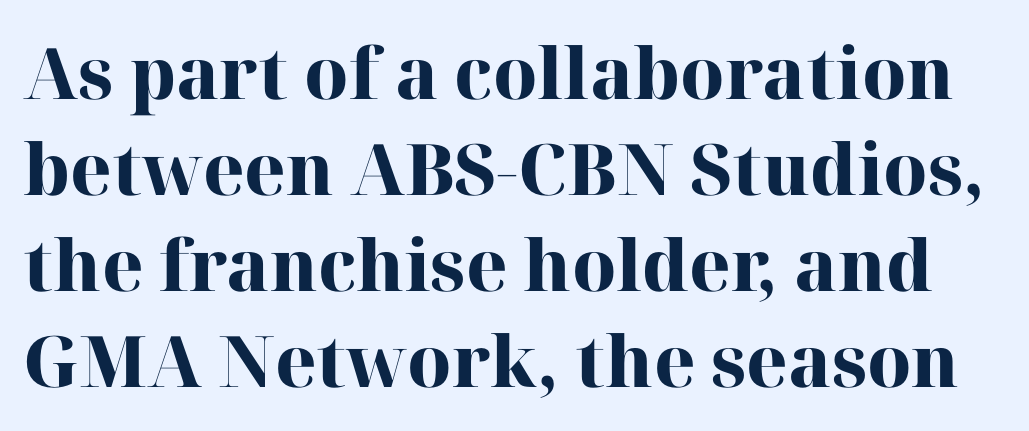
Stroke thickness is high; the sample reads as a true bold. The characters display serif detailing at their extremities. Regarding leading, the lines here are spaced in the standard way. Looks like regular typesetting: each glyph gets only the width it needs. Glyph-to-glyph distance matches everyday printed text. Every stem runs plumb, perpendicular to the baseline.
